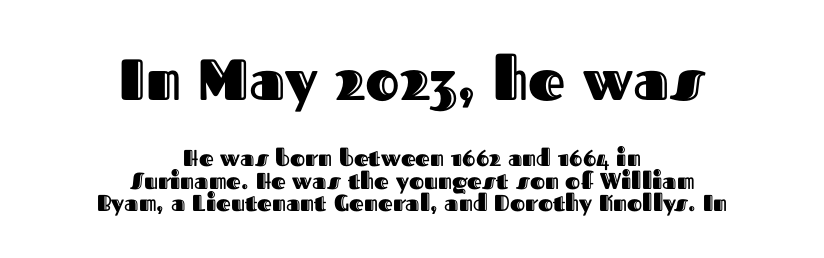
The image shows 58 px text type, upright; set centered, tight line spacing (0.98x), normal letter spacing, not underlined; the first (top) block is 2.52x larger; a medium x-height.
